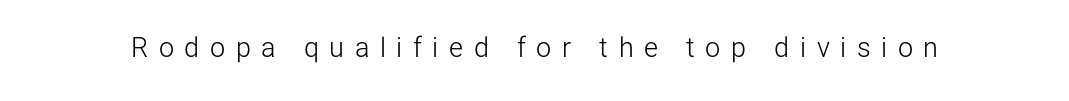
Q: Is the text bold? A: No.
Q: Is the text italic (slanted)? A: No, it is upright.
Q: Is the text underlined? A: No.
Q: Is the spacing between letters normal or unusually wide? A: Unusually wide.
